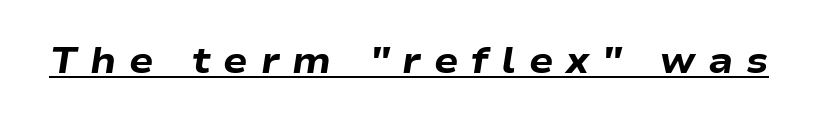
{"italic": "yes", "lean": "right", "slant_degrees": 9, "bold": "yes", "weight": "heavy", "width": "wide", "stroke_contrast": "low", "x_height": "medium", "monospaced": "no", "underline": "yes", "letter_spacing": "wide", "letter_spacing_em": 0.36, "glyph_px": 36}
